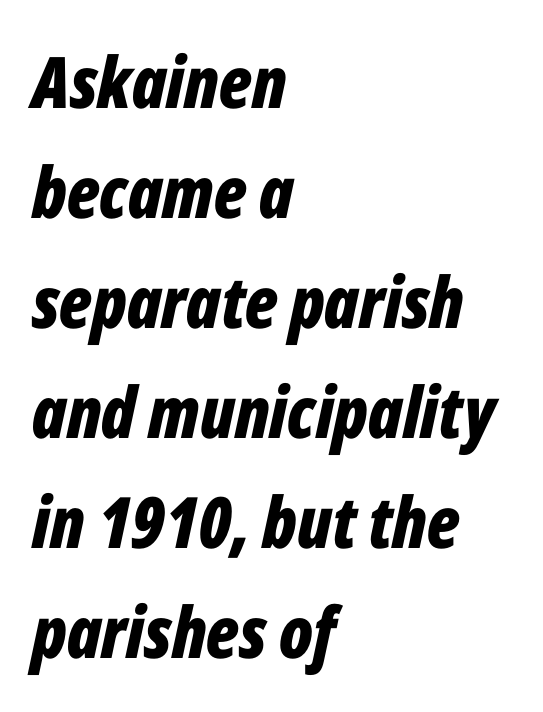
{"italic": "yes", "lean": "right", "slant_degrees": 12, "bold": "yes", "weight": "bold", "width": "condensed", "stroke_contrast": "low", "x_height": "medium", "monospaced": "no", "underline": "no", "align": "left", "line_spacing": "normal", "line_spacing_ratio": 1.55, "letter_spacing": "normal", "letter_spacing_em": 0.0, "glyph_px": 71}
